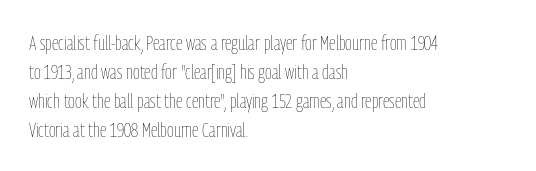
Q: Is the text bold? A: No.
Q: Is the text italic (slanted)? A: No, it is upright.
Q: Is the text underlined? A: No.
Q: How is the paragraph aligned? A: Left-aligned.
Q: Is the spacing between letters normal or unusually wide? A: Normal.
Q: Is the spacing between lines tight, normal or loose? A: Normal.
